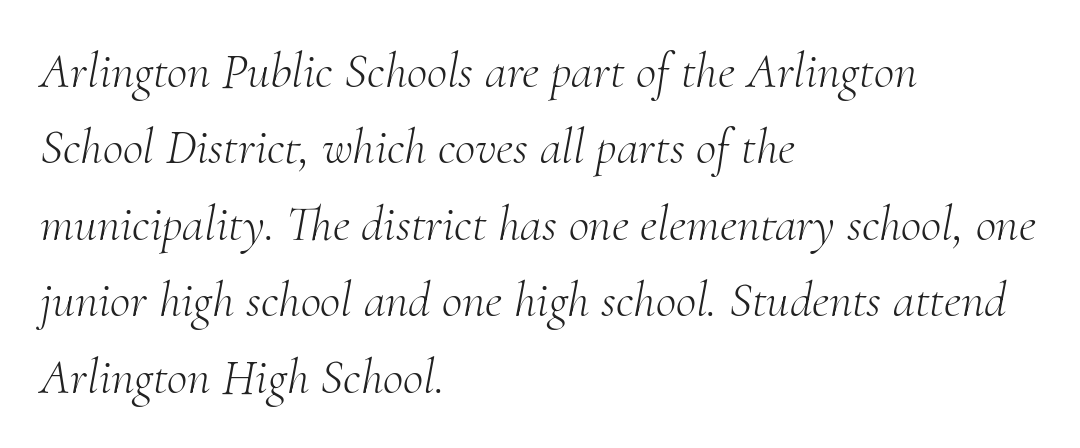
The designer left line spacing at the default. Compared with a typical body face, this is equally light or lighter still. Is this a sans? No — the strokes have serifs. Compared with typical body copy, the letter spacing here is the same.
